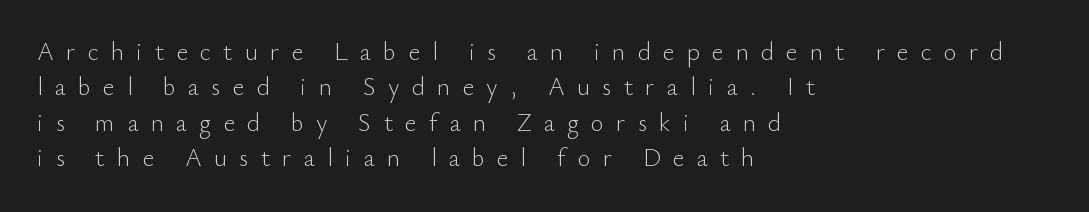
Q: Is the text bold? A: No.
Q: Is the text italic (slanted)? A: No, it is upright.
Q: Is the text underlined? A: No.
Q: How is the paragraph aligned? A: Left-aligned.
Q: Is the spacing between letters normal or unusually wide? A: Unusually wide.
Q: Is the spacing between lines tight, normal or loose? A: Normal.
